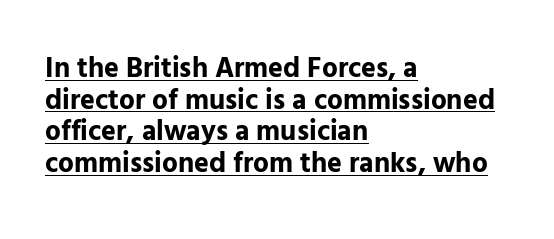
{"serif": "no", "italic": "no", "bold": "yes", "weight": "bold", "width": "normal", "stroke_contrast": "low", "x_height": "medium", "monospaced": "no", "underline": "yes", "align": "left", "line_spacing": "tight", "line_spacing_ratio": 1.13, "letter_spacing": "normal", "letter_spacing_em": 0.0, "glyph_px": 28}
